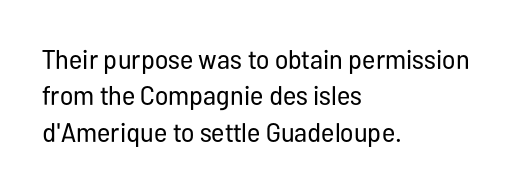
Upright lettering throughout. Reading down the column, the eye jumps a familiar distance to each next line. The typesetting does not lean heavy: it is not bold. Horizontal alignment here is leftward, the default for most running prose. The space directly below the letters is spotless. Glyph-to-glyph distance matches everyday printed text.
